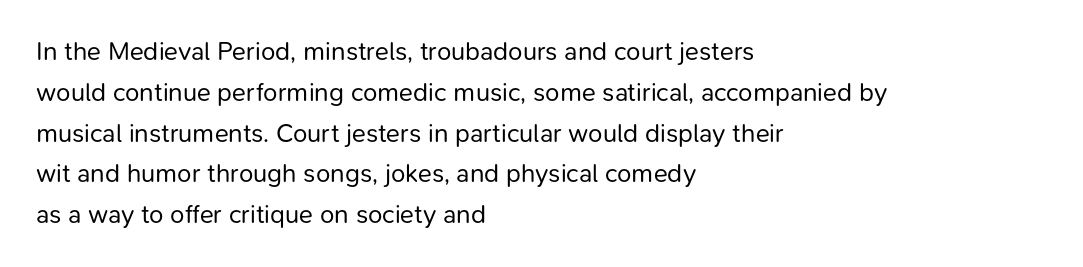
Q: Is the text bold? A: No.
Q: Is the text italic (slanted)? A: No, it is upright.
Q: Is the text underlined? A: No.
Q: How is the paragraph aligned? A: Left-aligned.
Q: Is the spacing between letters normal or unusually wide? A: Normal.
Q: Is the spacing between lines tight, normal or loose? A: Normal.
